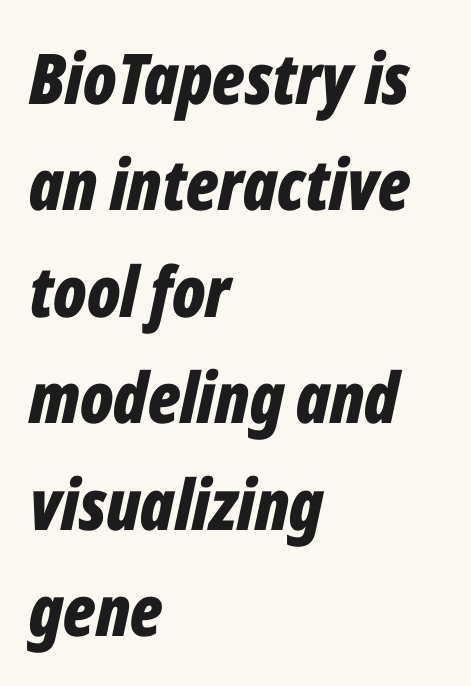
How would I describe the line gaps? Plain and ordinary. Lines of text with bare space underneath. Caption: bold face, heavy strokes. Here the glyphs are tracked normally, forming tight word shapes. The face used here is proportionally spaced, like ordinary book or web type. Would a proofreader flag this as italicized? Yes.
